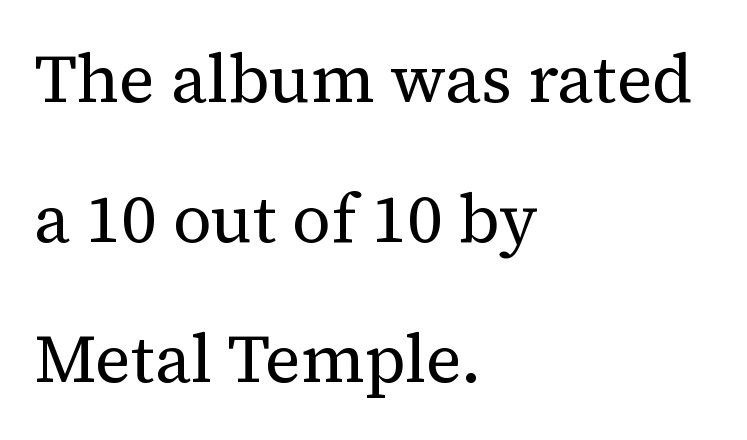
{"serif": "yes", "italic": "no", "bold": "no", "weight": "regular", "width": "normal", "stroke_contrast": "medium", "x_height": "medium", "monospaced": "no", "underline": "no", "align": "left", "line_spacing": "loose", "line_spacing_ratio": 2.06, "letter_spacing": "normal", "letter_spacing_em": 0.0, "glyph_px": 68}
